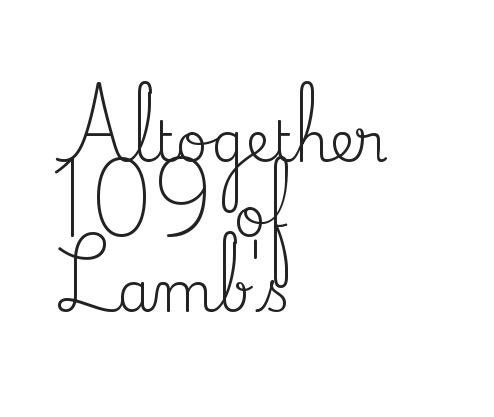
{"serif": "yes", "italic": "no", "bold": "no", "weight": "regular", "width": "normal", "stroke_contrast": "medium", "x_height": "small", "monospaced": "no", "underline": "no", "align": "left", "line_spacing": "normal", "line_spacing_ratio": 1.34, "letter_spacing": "normal", "letter_spacing_em": 0.0, "glyph_px": 56}
